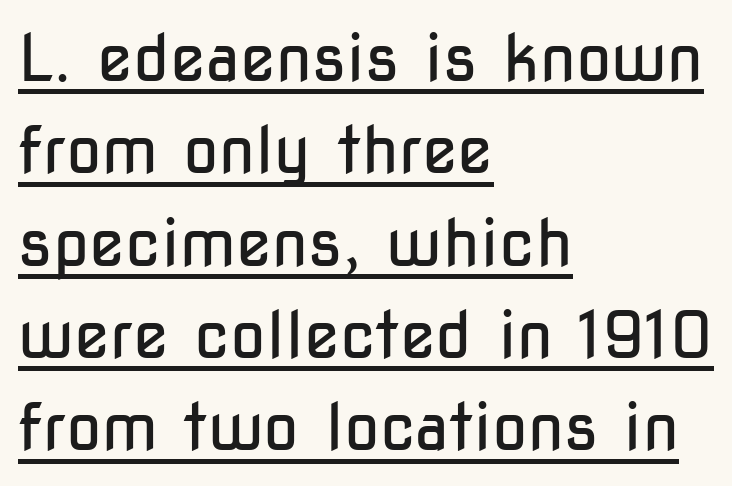
The image shows 65 px regular-weight, condensed sans-serif type, upright; set left-aligned, normal line spacing (1.42x), normal letter spacing, underlined; low stroke contrast and a medium x-height.
